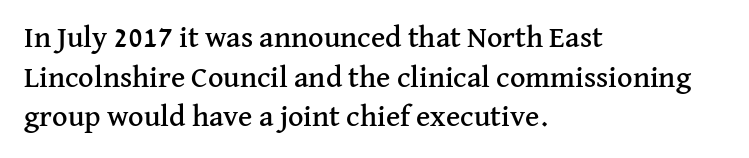
{"serif": "yes", "italic": "no", "width": "normal", "stroke_contrast": "medium", "x_height": "medium", "monospaced": "no", "underline": "no", "align": "left", "line_spacing": "normal", "line_spacing_ratio": 1.32, "letter_spacing": "normal", "letter_spacing_em": 0.0, "glyph_px": 30}
